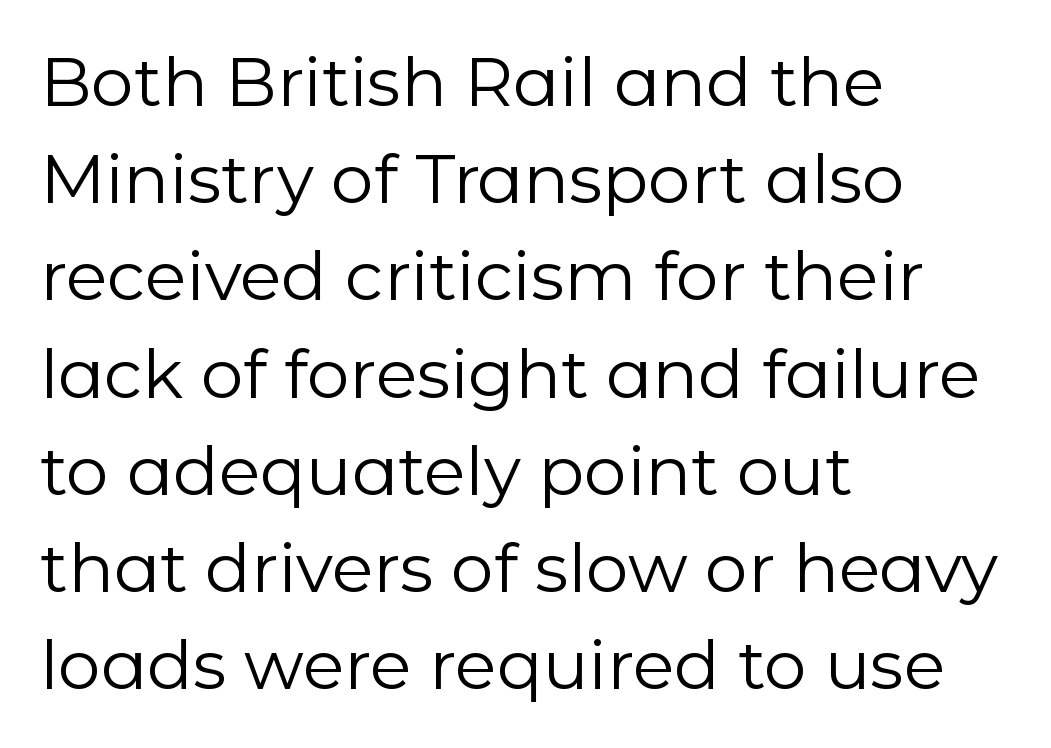
{"serif": "no", "italic": "no", "bold": "no", "weight": "regular", "width": "normal", "stroke_contrast": "low", "x_height": "medium", "monospaced": "no", "underline": "no", "align": "left", "line_spacing": "normal", "line_spacing_ratio": 1.43, "letter_spacing": "normal", "letter_spacing_em": 0.0, "glyph_px": 68}
